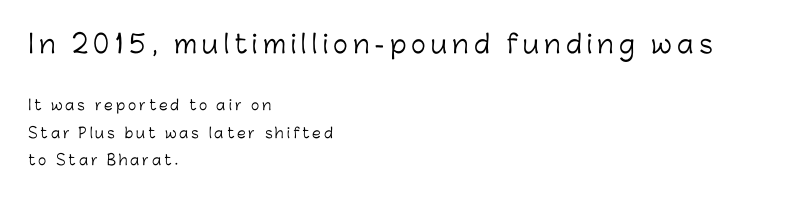
{"italic": "no", "bold": "no", "underline": "no", "align": "left", "line_spacing": "loose", "line_spacing_ratio": 1.94, "letter_spacing": "wide", "letter_spacing_em": 0.21, "larger_block": "first", "size_ratio": 1.79, "glyph_px": 25}
